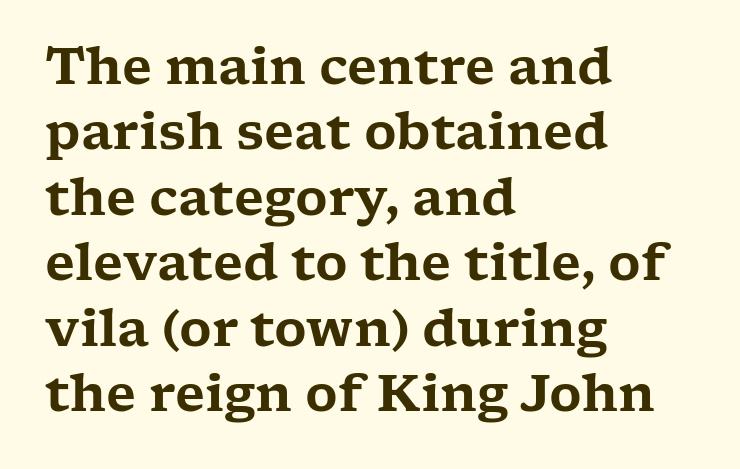
The rendering uses natural spacing where letterforms have individual widths. Beneath every word, the page is bare. Interline gaps are of average width in this sample. Each word holds together tightly as a unit, with standard inter-letter gaps. Left-aligned paragraph, ragged on the right.
